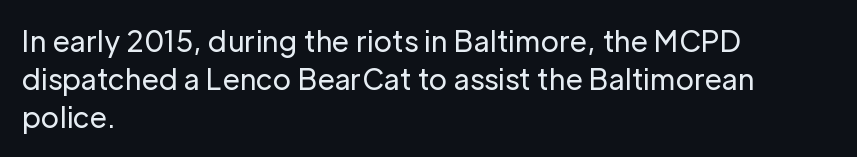
{"serif": "no", "italic": "no", "bold": "no", "weight": "regular", "width": "normal", "stroke_contrast": "low", "x_height": "medium", "monospaced": "no", "underline": "no", "align": "left", "line_spacing": "normal", "line_spacing_ratio": 1.35, "letter_spacing": "normal", "letter_spacing_em": 0.0, "glyph_px": 28}
